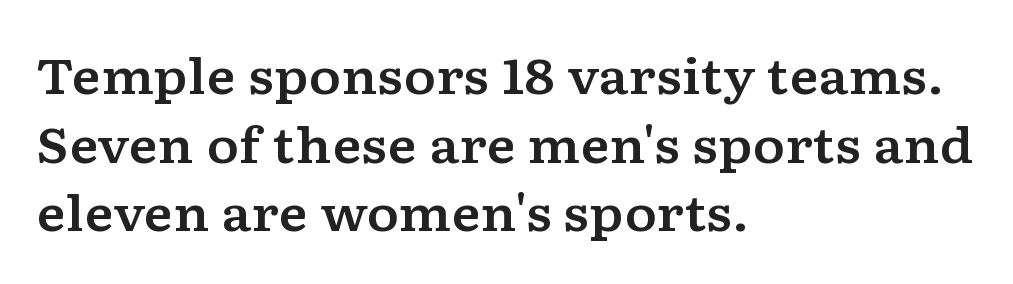
Visually the block forms a straight wall on the left and a jagged coastline on the right. Old-style or modern, the face here clearly has serifs. Quick note: interline space is typical. Has an underline been added? It has not.
